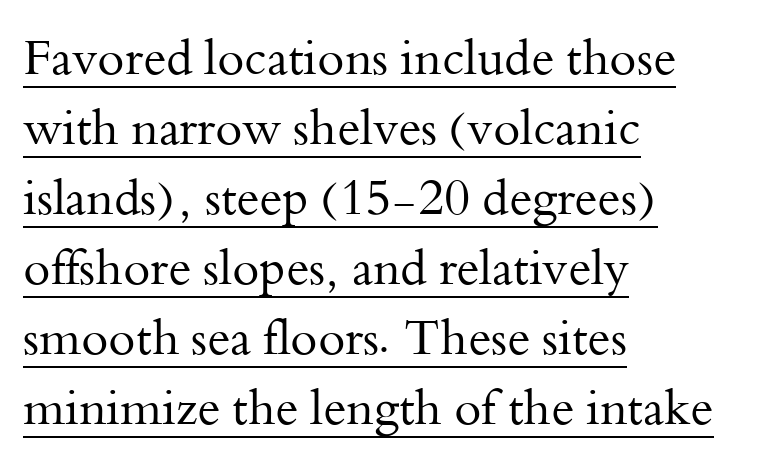
Q: Is the text bold? A: No.
Q: Is the text italic (slanted)? A: No, it is upright.
Q: Is the typeface a serif or a sans-serif typeface? A: Serif.
Q: Is the text underlined? A: Yes.
Q: How is the paragraph aligned? A: Left-aligned.
Q: Is the spacing between letters normal or unusually wide? A: Normal.
Q: Is the spacing between lines tight, normal or loose? A: Normal.
Q: Width (condensed, normal, or wide)? A: Normal.
Q: Stroke contrast? A: Medium.
Q: x-height? A: Small.
Q: Monospaced? A: No.
